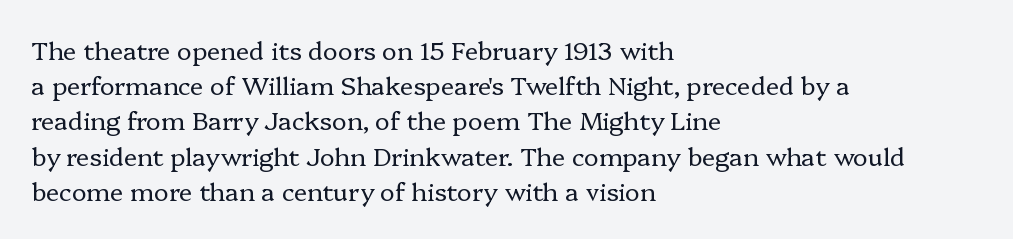
Q: Is the text bold? A: No.
Q: Is the text italic (slanted)? A: No, it is upright.
Q: Is the text underlined? A: No.
Q: How is the paragraph aligned? A: Left-aligned.
Q: Is the spacing between letters normal or unusually wide? A: Normal.
Q: Is the spacing between lines tight, normal or loose? A: Normal.
